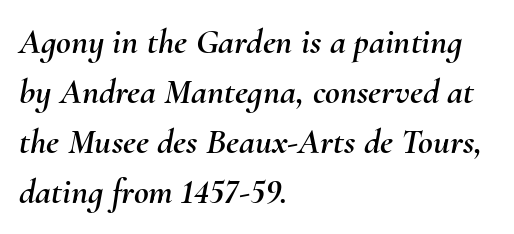
Q: Is the text italic (slanted)? A: Yes, it leans right by about 10 degrees.
Q: Is the text underlined? A: No.
Q: How is the paragraph aligned? A: Left-aligned.
Q: Is the spacing between letters normal or unusually wide? A: Normal.
Q: Is the spacing between lines tight, normal or loose? A: Normal.
Q: Width (condensed, normal, or wide)? A: Normal.
Q: Stroke contrast? A: Medium.
Q: x-height? A: Small.
Q: Monospaced? A: No.
